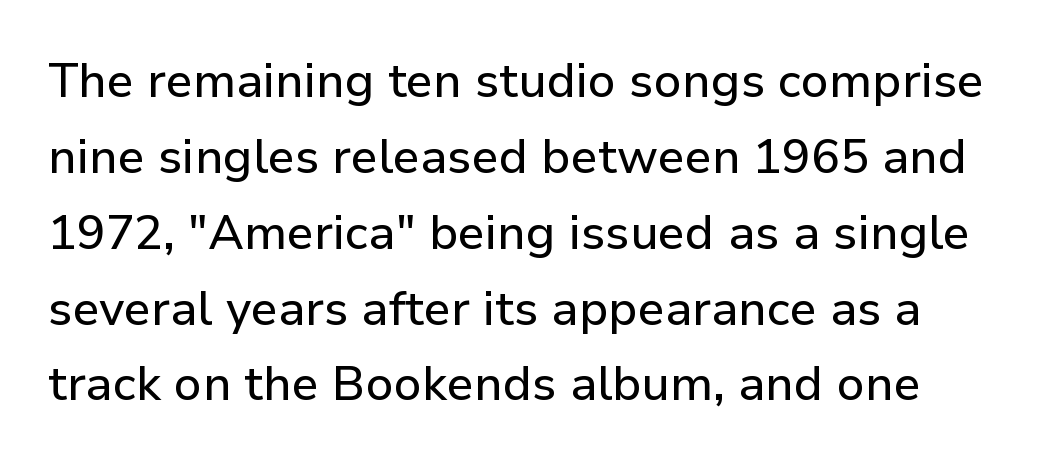
{"serif": "no", "italic": "no", "width": "normal", "stroke_contrast": "low", "x_height": "medium", "monospaced": "no", "underline": "no", "line_spacing": "normal", "line_spacing_ratio": 1.58, "letter_spacing": "normal", "letter_spacing_em": 0.0, "glyph_px": 48}
